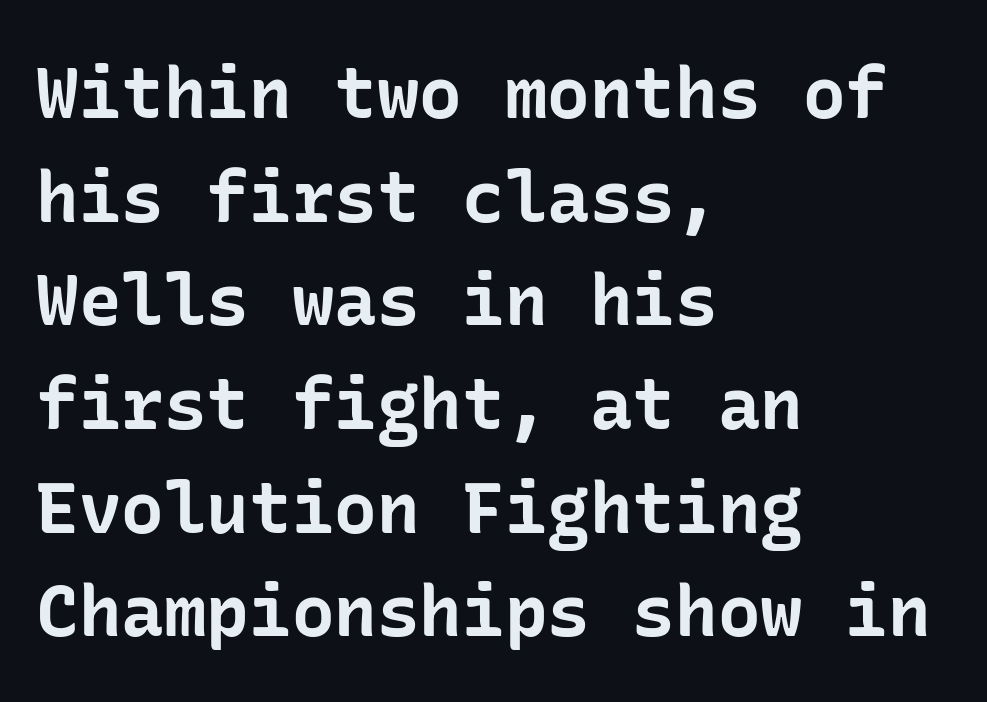
{"serif": "no", "italic": "no", "bold": "yes", "weight": "bold", "width": "normal", "stroke_contrast": "low", "x_height": "medium", "underline": "no", "align": "left", "line_spacing": "normal", "line_spacing_ratio": 1.46, "letter_spacing": "normal", "letter_spacing_em": 0.0, "glyph_px": 71}
